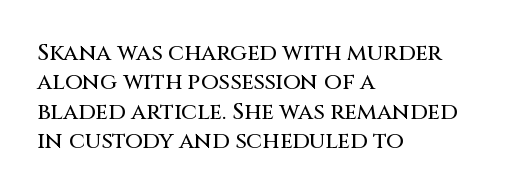
One-word summary of the alignment: left. Posture: vertical. The tracking reads as untouched default to a designer's eye. Each row of text sits above clean, open space. Does the leading feel generous? No, just average.
